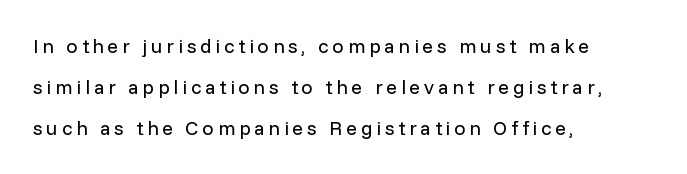
Q: Is the text bold? A: No.
Q: Is the text italic (slanted)? A: No, it is upright.
Q: Is the text underlined? A: No.
Q: How is the paragraph aligned? A: Left-aligned.
Q: Is the spacing between lines tight, normal or loose? A: Loose.
